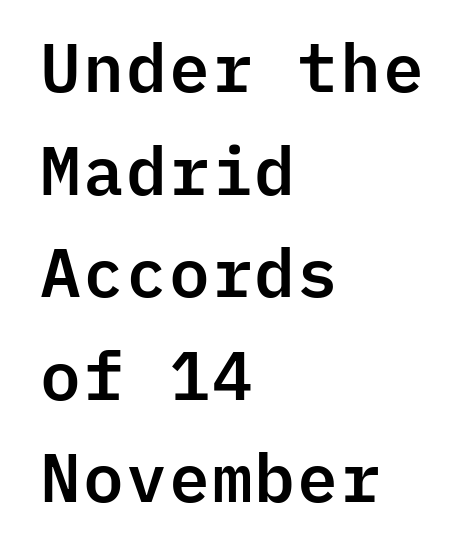
{"serif": "no", "italic": "no", "width": "normal", "stroke_contrast": "low", "x_height": "medium", "monospaced": "yes", "underline": "no", "align": "left", "line_spacing": "normal", "line_spacing_ratio": 1.53, "letter_spacing": "normal", "letter_spacing_em": 0.0, "glyph_px": 67}
